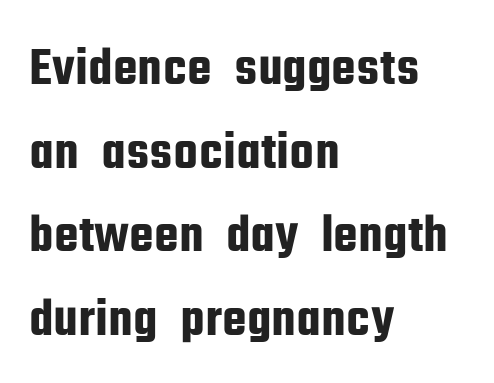
{"serif": "no", "italic": "no", "width": "condensed", "stroke_contrast": "low", "x_height": "medium", "monospaced": "no", "underline": "no", "align": "left", "line_spacing": "normal", "line_spacing_ratio": 1.52, "letter_spacing": "normal", "letter_spacing_em": 0.0, "glyph_px": 55}
